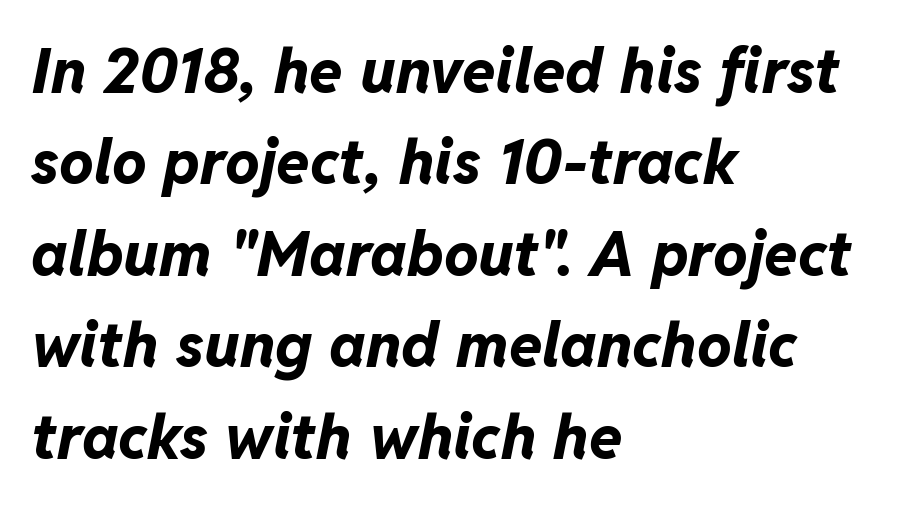
Q: Is the text bold? A: Yes.
Q: Is the text italic (slanted)? A: Yes, it leans right by about 11 degrees.
Q: Is the text underlined? A: No.
Q: How is the paragraph aligned? A: Left-aligned.
Q: Is the spacing between letters normal or unusually wide? A: Normal.
Q: Is the spacing between lines tight, normal or loose? A: Normal.
Q: Width (condensed, normal, or wide)? A: Normal.
Q: Stroke contrast? A: Low.
Q: x-height? A: Medium.
Q: Monospaced? A: No.
